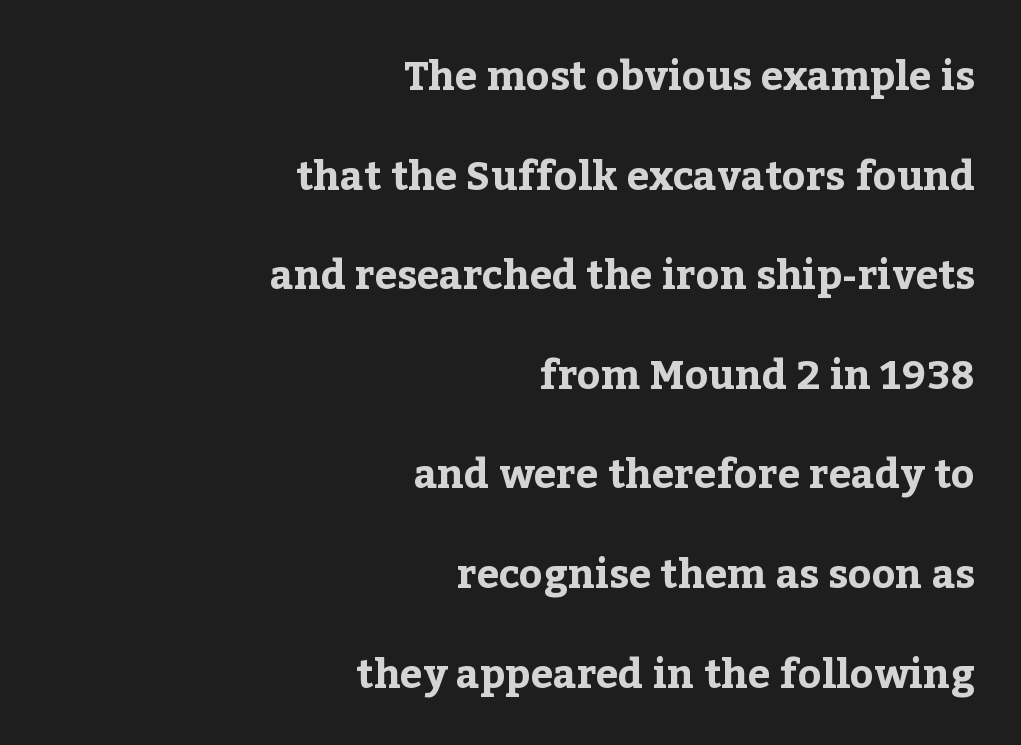
The image shows 40 px bold serif type, upright; set right-aligned, loose line spacing (2.49x), normal letter spacing, not underlined; low stroke contrast and a medium x-height.
